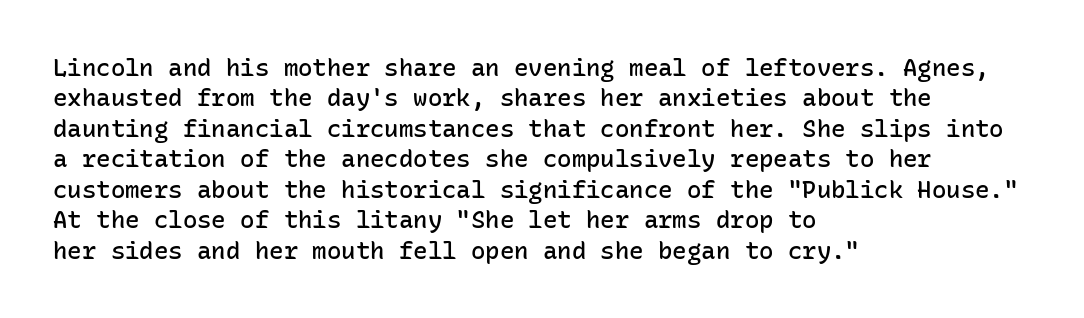
{"italic": "no", "bold": "semi", "underline": "no", "align": "left", "line_spacing": "normal", "line_spacing_ratio": 1.27, "letter_spacing": "normal", "letter_spacing_em": 0.0, "glyph_px": 24}
